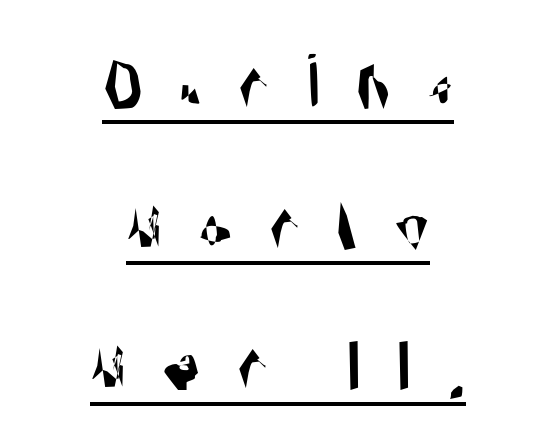
Q: Is the typeface a serif or a sans-serif typeface? A: Sans-serif.
Q: Is the text underlined? A: Yes.
Q: How is the paragraph aligned? A: Centered.
Q: Is the spacing between letters normal or unusually wide? A: Unusually wide.
Q: Width (condensed, normal, or wide)? A: Condensed.
Q: Stroke contrast? A: Medium.
Q: x-height? A: Large.
Q: Monospaced? A: No.
